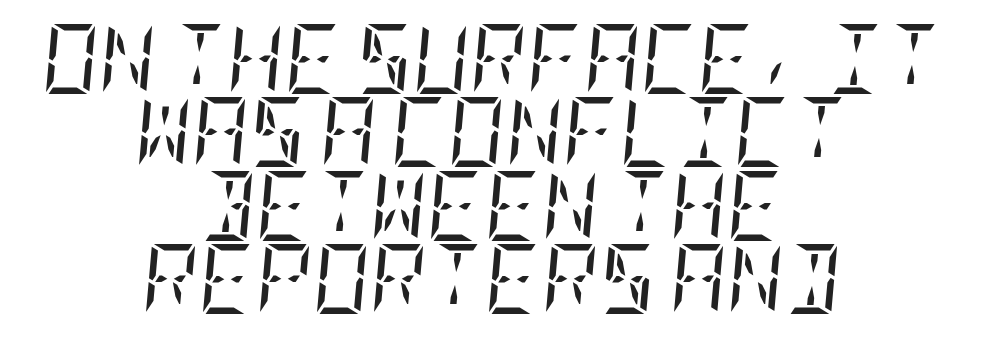
The paragraph has two soft edges and a firm central axis. No chunkiness to these letters — they're not bold. Lines of text with bare space underneath. Observe the ordinary spacing: letters are neighbours, not strangers. Characters are canted at an angle relative to the baseline's perpendicular.
